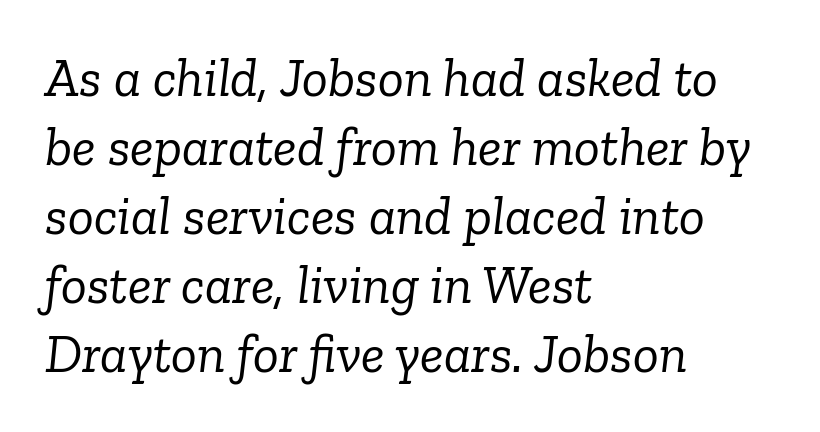
{"serif": "yes", "italic": "yes", "lean": "right", "slant_degrees": 6, "bold": "no", "weight": "light", "width": "normal", "stroke_contrast": "low", "x_height": "medium", "monospaced": "no", "underline": "no", "align": "left", "line_spacing": "normal", "line_spacing_ratio": 1.28, "letter_spacing": "normal", "letter_spacing_em": 0.0, "glyph_px": 54}
